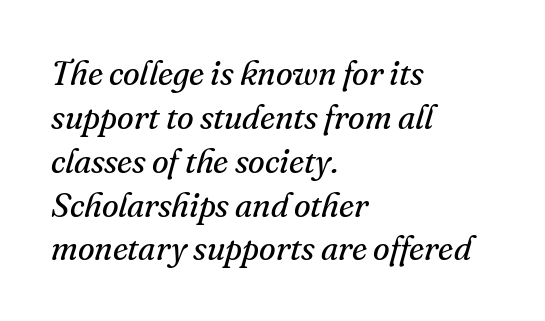
Q: Is the text bold? A: No.
Q: Is the text italic (slanted)? A: Yes, it leans right by about 16 degrees.
Q: Is the typeface a serif or a sans-serif typeface? A: Serif.
Q: Is the text underlined? A: No.
Q: How is the paragraph aligned? A: Left-aligned.
Q: Is the spacing between letters normal or unusually wide? A: Normal.
Q: Is the spacing between lines tight, normal or loose? A: Normal.
Q: Width (condensed, normal, or wide)? A: Normal.
Q: Stroke contrast? A: Medium.
Q: x-height? A: Small.
Q: Monospaced? A: No.
